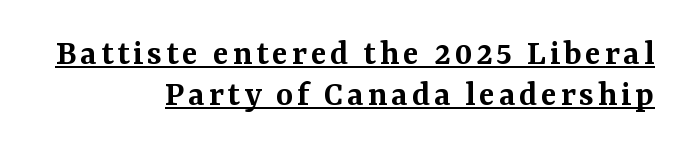
Q: Is the text bold? A: Semi-bold.
Q: Is the text italic (slanted)? A: No, it is upright.
Q: Is the typeface a serif or a sans-serif typeface? A: Serif.
Q: Is the text underlined? A: Yes.
Q: How is the paragraph aligned? A: Right-aligned.
Q: Is the spacing between lines tight, normal or loose? A: Tight.
Q: Width (condensed, normal, or wide)? A: Normal.
Q: Stroke contrast? A: Medium.
Q: x-height? A: Medium.
Q: Monospaced? A: No.
